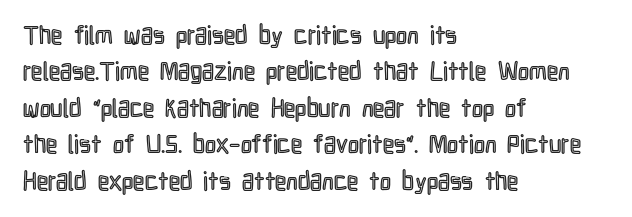
Q: Is the text italic (slanted)? A: No, it is upright.
Q: Is the text underlined? A: No.
Q: How is the paragraph aligned? A: Left-aligned.
Q: Is the spacing between letters normal or unusually wide? A: Normal.
Q: Is the spacing between lines tight, normal or loose? A: Normal.
